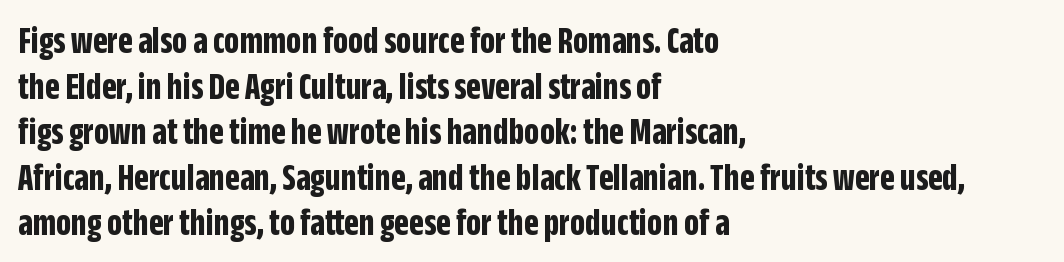
Each letter keeps its own natural width here, so spacing adapts to shape. Characters remain perfectly vertical along every line. Default kerning and tracking; the words read as compact shapes. This is heavy type, rendered in bold. Just letters on the line, the space beneath them empty. The lines in this sample share a left origin and differ only in where they stop.
